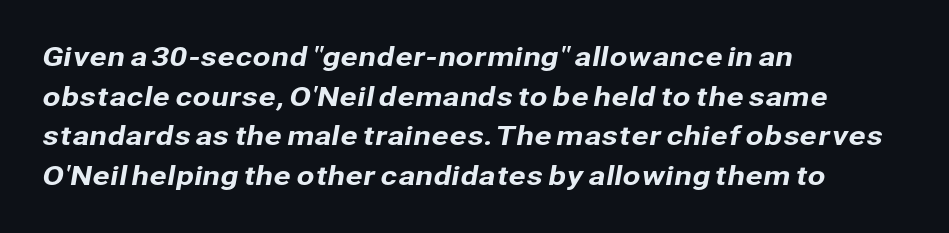
The passage shown is not underscored anywhere. Regarding leading, the lines here are spaced in the standard way. Line starts are locked; line ends wander. No extra tracking has been applied to these lines.
